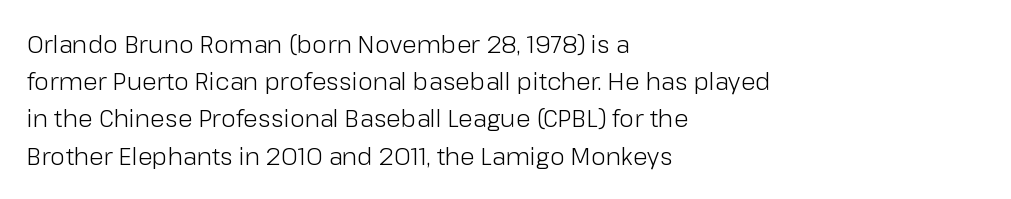
The image shows 24 px text type, upright; set left-aligned, normal line spacing (1.55x), normal letter spacing, not underlined.
